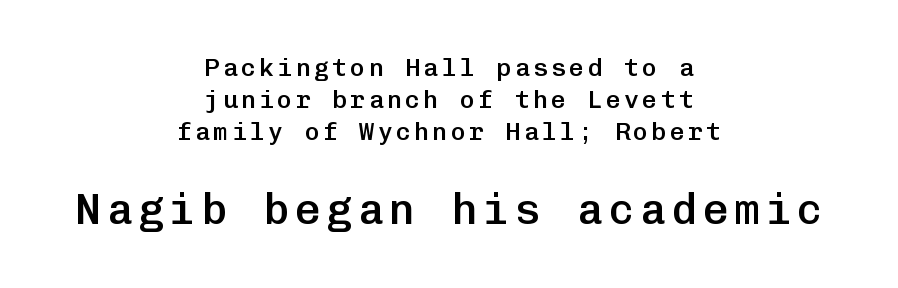
The image shows 43 px semibold sans-serif type, upright, monospaced; set centered, normal line spacing (1.29x), not underlined; the second (bottom) block is 1.72x larger; low stroke contrast and a medium x-height.
